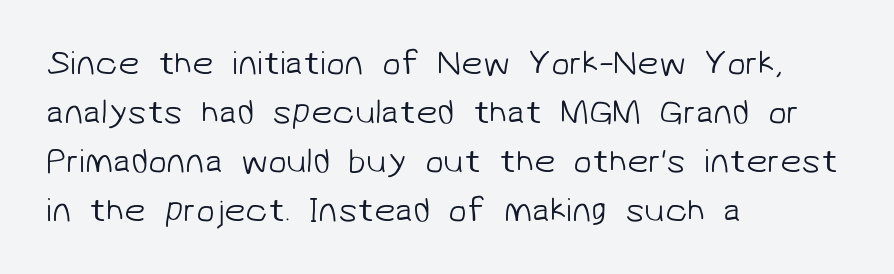
Words appear dense and cohesive because spacing is normal. A student would call this left alignment; a typographer would say flush left, rag right. Type without underlining. Stroke mass is kept to a normal reading level or below. The designer left line spacing at the default.
